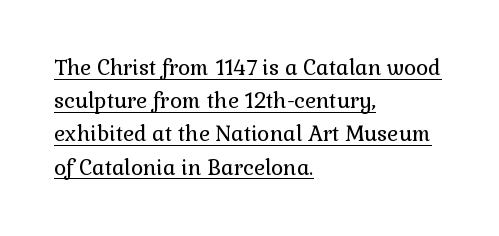
The image shows 21 px text type, upright; set left-aligned, normal line spacing (1.58x), normal letter spacing, underlined.
